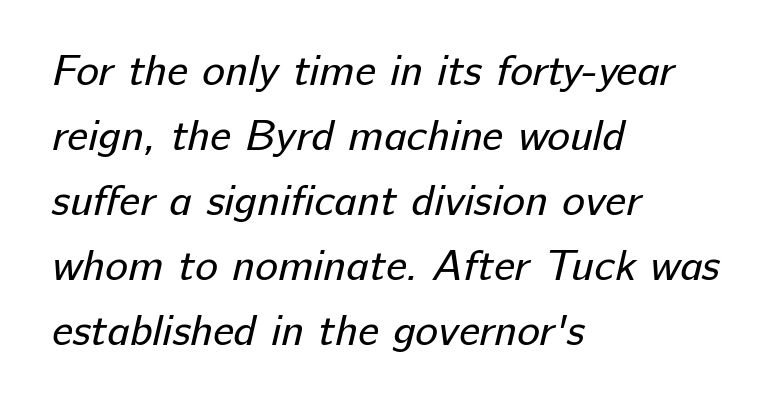
The image shows 43 px regular-weight sans-serif type; set left-aligned, normal line spacing (1.51x), normal letter spacing, not underlined; low stroke contrast and a medium x-height.
